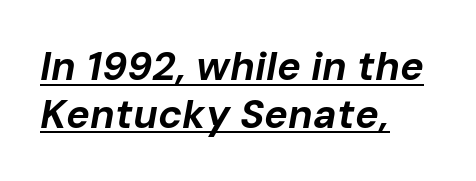
{"italic": "yes", "lean": "right", "slant_degrees": 10, "bold": "yes", "weight": "bold", "width": "normal", "stroke_contrast": "low", "x_height": "medium", "monospaced": "no", "underline": "yes", "align": "left", "line_spacing_ratio": 1.19, "letter_spacing": "normal", "letter_spacing_em": 0.0, "glyph_px": 40}
